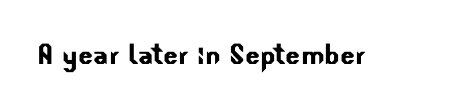
{"serif": "no", "width": "normal", "stroke_contrast": "low", "x_height": "small", "monospaced": "no", "underline": "no", "letter_spacing": "normal", "letter_spacing_em": 0.0, "glyph_px": 35}
